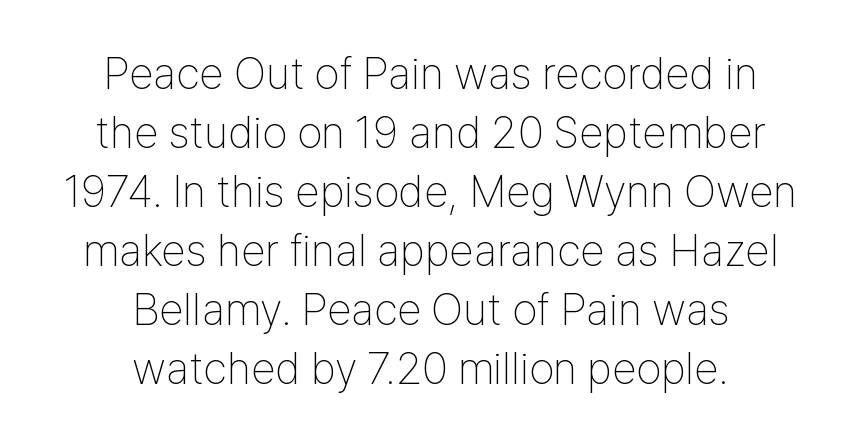
Q: Is the text bold? A: No.
Q: Is the text italic (slanted)? A: No, it is upright.
Q: Is the typeface a serif or a sans-serif typeface? A: Sans-serif.
Q: Is the text underlined? A: No.
Q: How is the paragraph aligned? A: Centered.
Q: Is the spacing between letters normal or unusually wide? A: Normal.
Q: Is the spacing between lines tight, normal or loose? A: Normal.
Q: Width (condensed, normal, or wide)? A: Condensed.
Q: Stroke contrast? A: Low.
Q: x-height? A: Medium.
Q: Monospaced? A: No.
